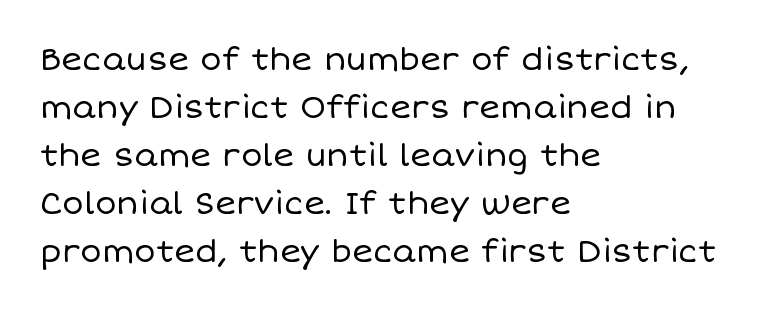
Q: Is the text bold? A: No.
Q: Is the text italic (slanted)? A: No, it is upright.
Q: Is the text underlined? A: No.
Q: How is the paragraph aligned? A: Left-aligned.
Q: Is the spacing between letters normal or unusually wide? A: Normal.
Q: Is the spacing between lines tight, normal or loose? A: Normal.
Q: Width (condensed, normal, or wide)? A: Normal.
Q: Stroke contrast? A: Low.
Q: x-height? A: Large.
Q: Monospaced? A: No.
